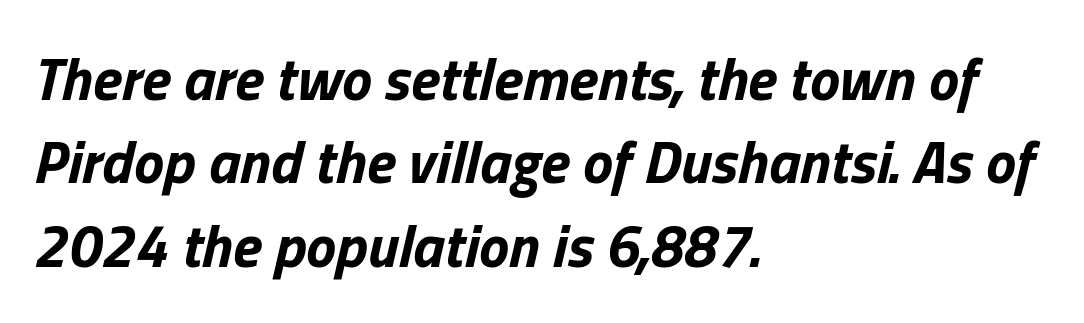
Emphasis-style slanted type is in use. Set as a true bold cut, around the 700 mark. Left-aligned paragraph, ragged on the right. How are the letters spaced? Ordinarily, with no added tracking. Note the varied advance widths — an 'i' is clearly narrower than an 'm'.
